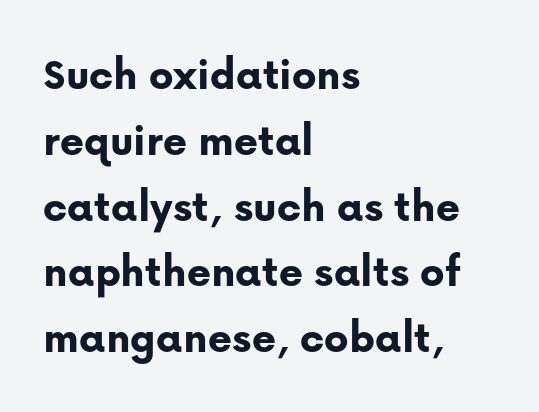
{"serif": "no", "italic": "no", "bold": "yes", "weight": "bold", "width": "normal", "stroke_contrast": "low", "x_height": "medium", "monospaced": "no", "underline": "no", "align": "left", "line_spacing": "normal", "line_spacing_ratio": 1.43, "letter_spacing": "normal", "letter_spacing_em": 0.0, "glyph_px": 46}
